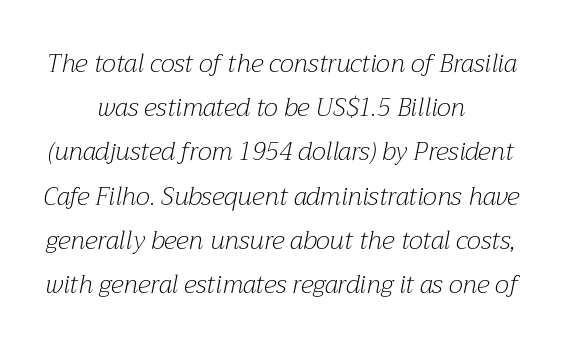
The line texture is even and compact thanks to regular tracking. Style check: oblique. Bold? No — there's no thickening of the strokes. This rendering features lettering with no underline. This rendering uses center alignment, leaving both contours irregular but symmetric.
